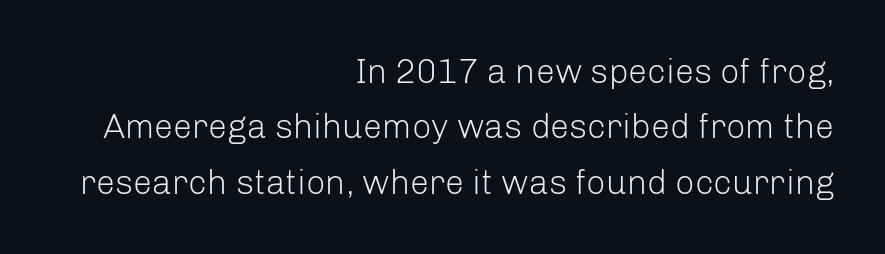
The image shows 34 px light sans-serif type, upright; set right-aligned, normal line spacing (1.63x), normal letter spacing, not underlined; low stroke contrast and a medium x-height.
